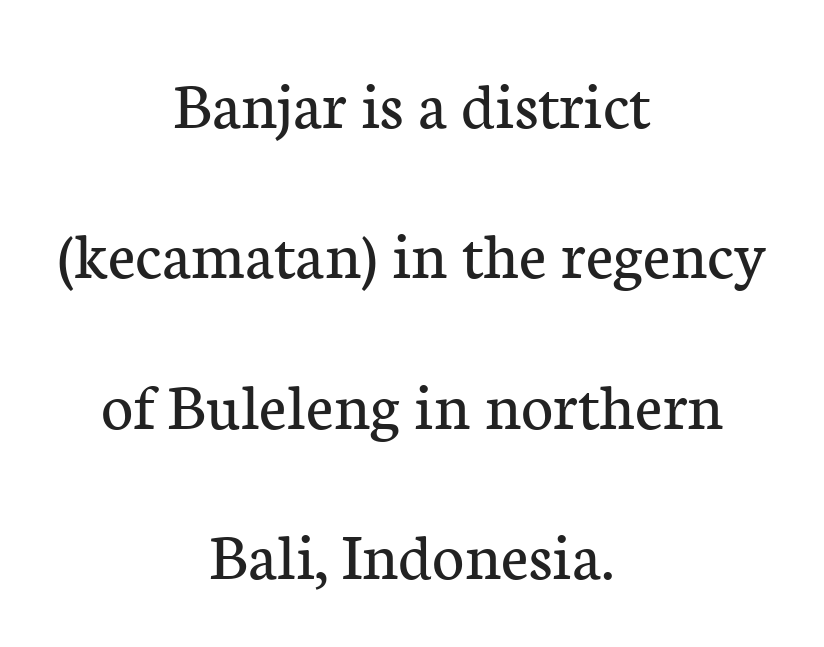
A typesetter would call this zero additional tracking. This rendering features lettering with no underline. The glyphs in this specimen are seriffed. In terms of posture, this sample is upright. Weight: in the light-to-regular range. Think of a printed novel: that variable character pitch is what you see here.
